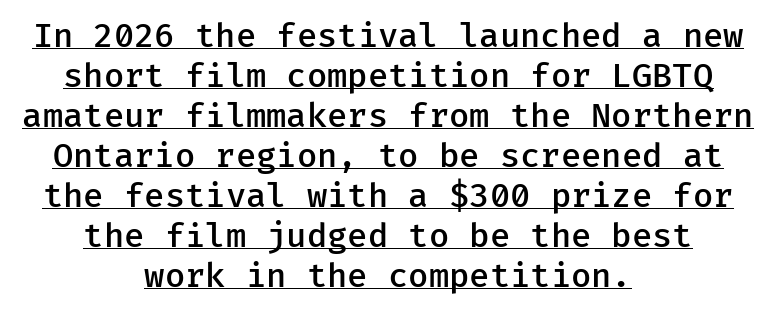
Q: Is the text bold? A: Semi-bold.
Q: Is the text italic (slanted)? A: No, it is upright.
Q: Is the typeface a serif or a sans-serif typeface? A: Sans-serif.
Q: Is the text underlined? A: Yes.
Q: How is the paragraph aligned? A: Centered.
Q: Is the spacing between letters normal or unusually wide? A: Normal.
Q: Width (condensed, normal, or wide)? A: Normal.
Q: Stroke contrast? A: Low.
Q: x-height? A: Medium.
Q: Monospaced? A: Yes.
